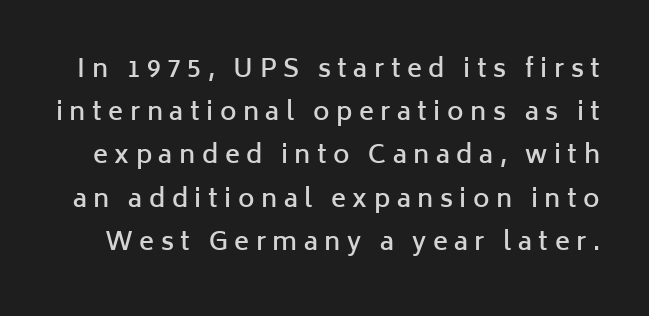
The image shows 25 px text type, upright; set line spacing 1.73x, unusually wide letter spacing (+0.26 em), not underlined.
